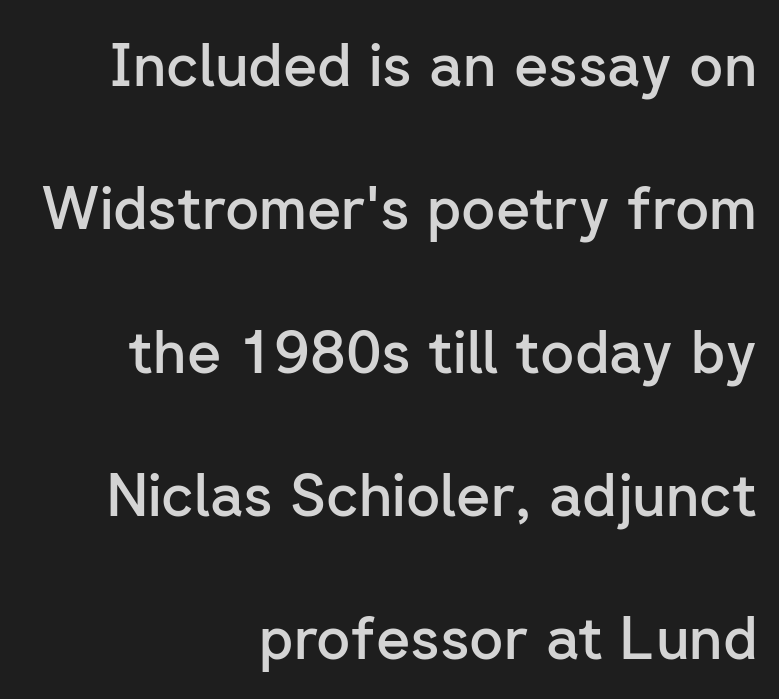
The typesetter chose a ragged-left arrangement here. Glyph-to-glyph distance matches everyday printed text. The passage shown stacks its lines with a broad gap. Here the designer chose a conventional face with non-uniform glyph widths.
